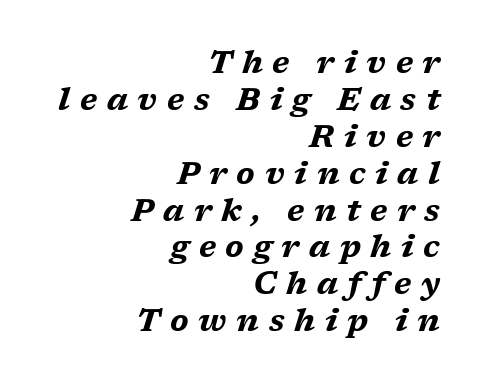
{"italic": "yes", "lean": "right", "slant_degrees": 17, "bold": "yes", "weight": "bold", "width": "wide", "stroke_contrast": "medium", "x_height": "medium", "monospaced": "no", "underline": "no", "align": "right", "line_spacing_ratio": 1.19, "letter_spacing": "wide", "letter_spacing_em": 0.31, "glyph_px": 31}
